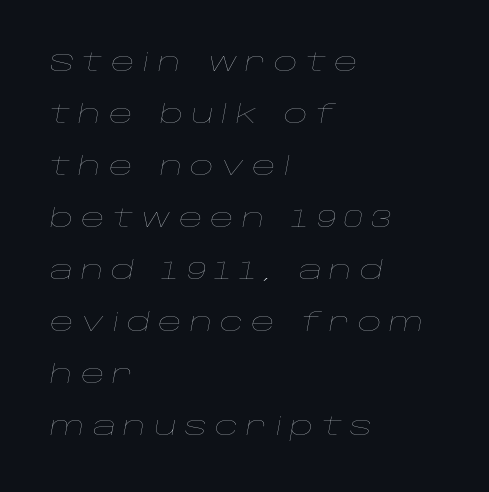
Q: Is the text bold? A: No.
Q: Is the text italic (slanted)? A: Yes, it leans right by about 10 degrees.
Q: Is the text underlined? A: No.
Q: How is the paragraph aligned? A: Left-aligned.
Q: Is the spacing between letters normal or unusually wide? A: Unusually wide.
Q: Is the spacing between lines tight, normal or loose? A: Loose.
